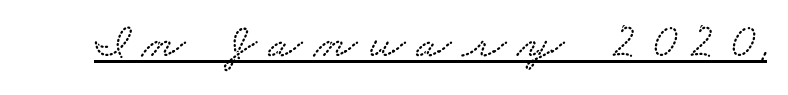
Each letter keeps its own natural width here, so spacing adapts to shape. Between one letter and the next there's a generous, obvious gap. The specimen includes a rule beneath the text block's lines.
